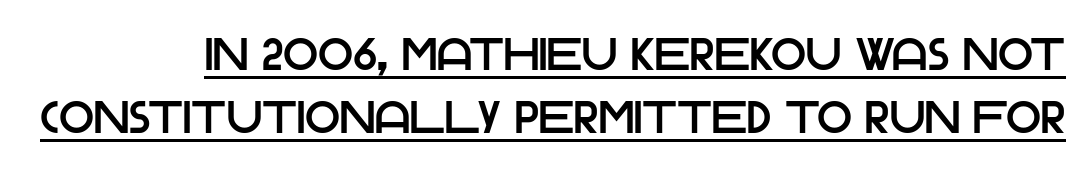
Words appear dense and cohesive because spacing is normal. Decoration check: the copy is underlined. These lines sit exactly where default settings would place them. Looks like regular typesetting: each glyph gets only the width it needs. This sample uses a sans-serif face.
